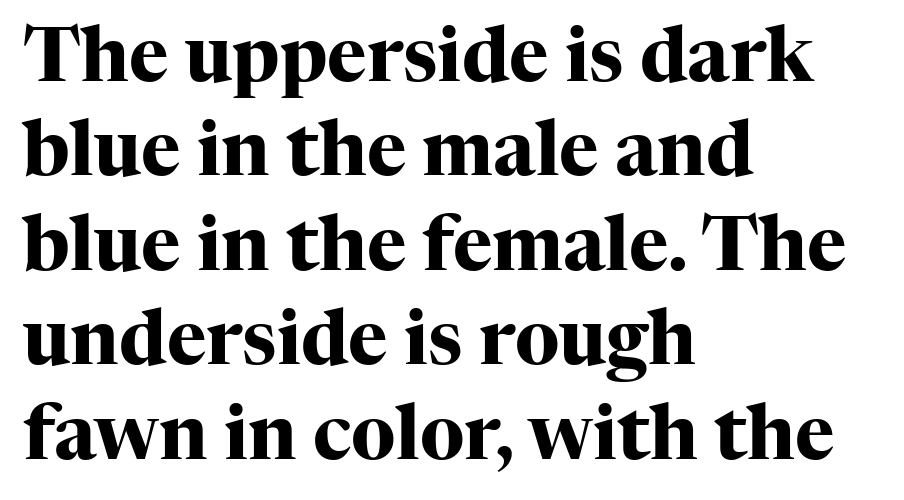
{"serif": "yes", "italic": "no", "bold": "yes", "weight": "heavy", "width": "normal", "stroke_contrast": "high", "x_height": "medium", "monospaced": "no", "underline": "no", "align": "left", "line_spacing": "normal", "line_spacing_ratio": 1.26, "letter_spacing": "normal", "letter_spacing_em": 0.0, "glyph_px": 75}
